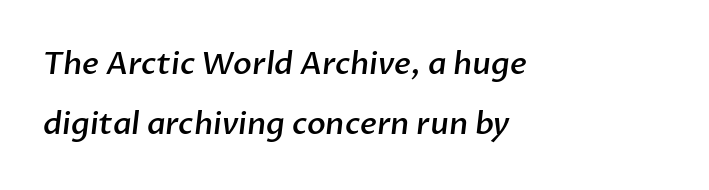
The image shows 31 px semibold sans-serif type; set left-aligned, loose line spacing (1.95x), normal letter spacing, not underlined; low stroke contrast and a medium x-height.
